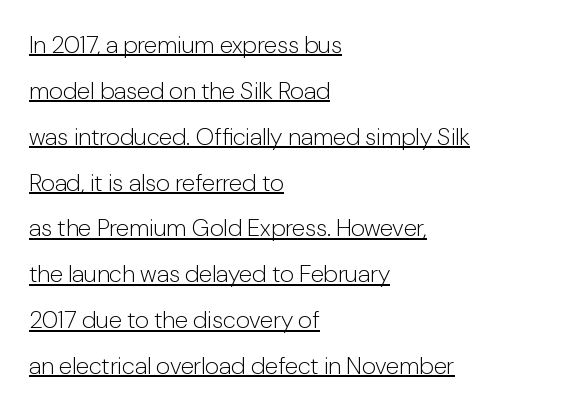
Airy leading. The lettering stays uniformly vertical, giving the passage a roman look. On a weight scale, this lands at 450 or below. The words here are underlined.
